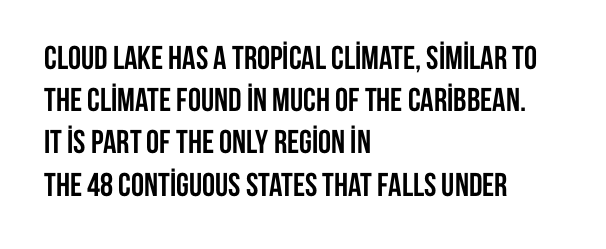
Q: Is the text bold? A: Yes.
Q: Is the text italic (slanted)? A: No, it is upright.
Q: Is the typeface a serif or a sans-serif typeface? A: Sans-serif.
Q: Is the text underlined? A: No.
Q: How is the paragraph aligned? A: Left-aligned.
Q: Is the spacing between letters normal or unusually wide? A: Normal.
Q: Is the spacing between lines tight, normal or loose? A: Normal.
Q: Width (condensed, normal, or wide)? A: Condensed.
Q: Stroke contrast? A: Low.
Q: x-height? A: Large.
Q: Monospaced? A: No.
